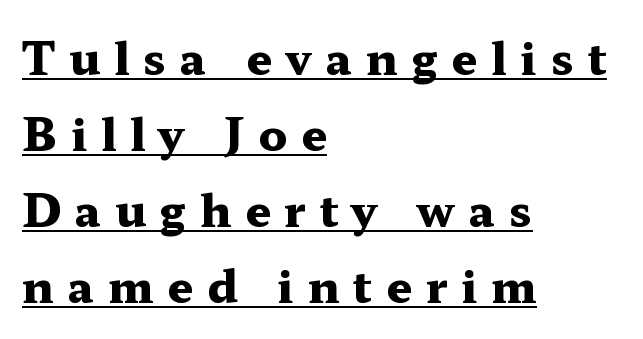
The image shows 45 px heavy, wide serif type, upright; set left-aligned, normal line spacing (1.69x), unusually wide letter spacing (+0.31 em), underlined; medium stroke contrast and a medium x-height.
